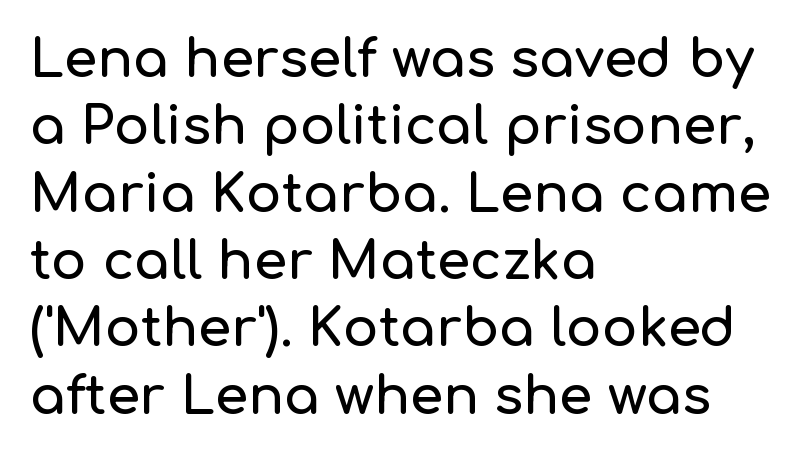
Evenly set lines give the paragraph a standard silhouette. Nobody drew a line under any word here. Left-aligned paragraph, ragged on the right. Stroke terminals: plain, sans-serif.
